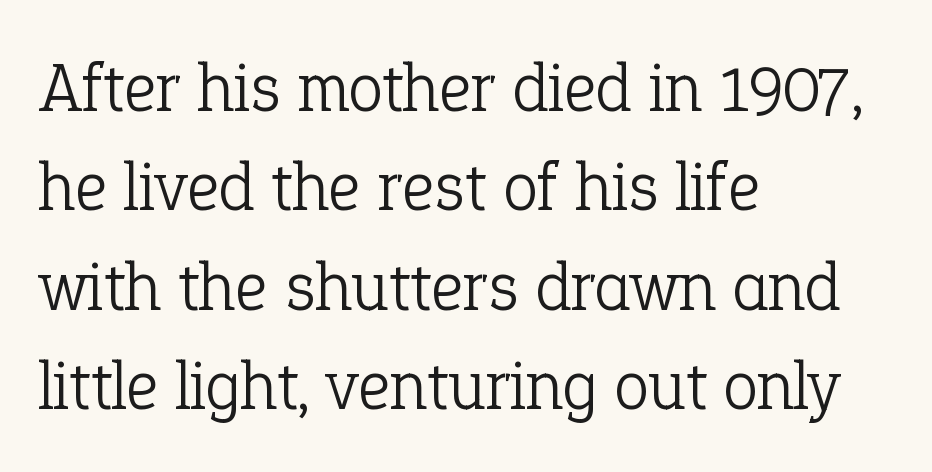
The image shows 70 px light serif type, upright; set left-aligned, normal line spacing (1.42x), normal letter spacing, not underlined; low stroke contrast and a medium x-height.
